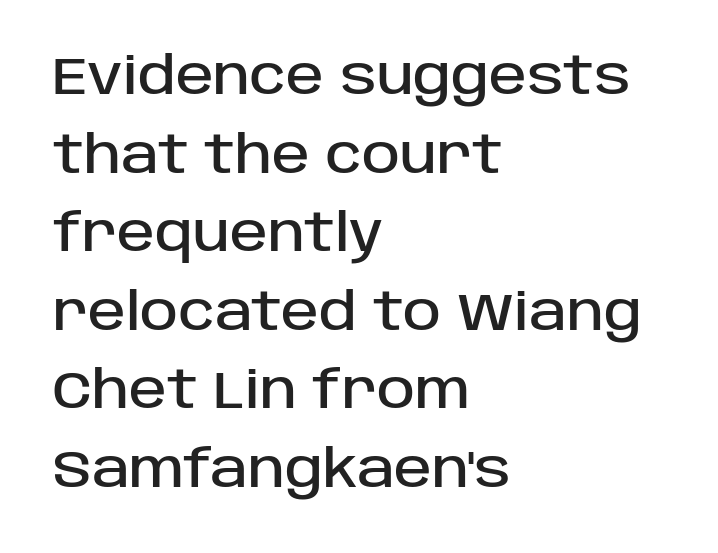
Default kerning and tracking; the words read as compact shapes. These lines are rendered in a variable-pitch font. To sum up the face: it is a sans, with no serifs. The text block is weighted toward the left margin, trailing off unevenly rightward. The axis of the letterforms is exactly vertical.
